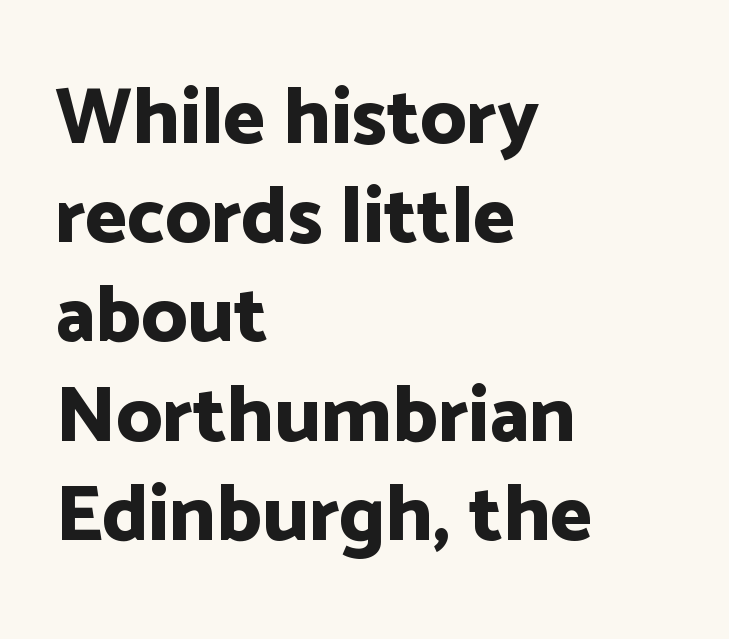
The image shows 80 px bold sans-serif type, upright; set left-aligned, line spacing 1.24x, normal letter spacing, not underlined; low stroke contrast and a medium x-height.
